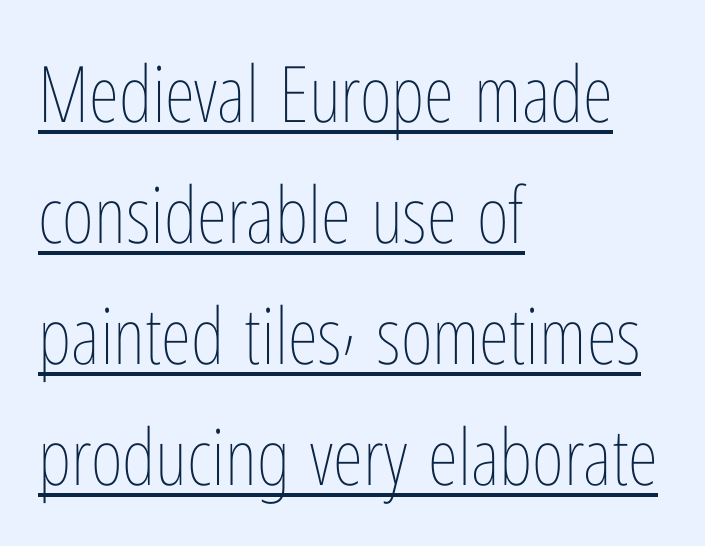
Line starts are locked; line ends wander. What decoration does the sample have? An underline. Rows of type keep a routine distance in the vertical direction. Spacing verdict: proportional, widths tailored to each character. Glyph-to-glyph distance matches everyday printed text.
